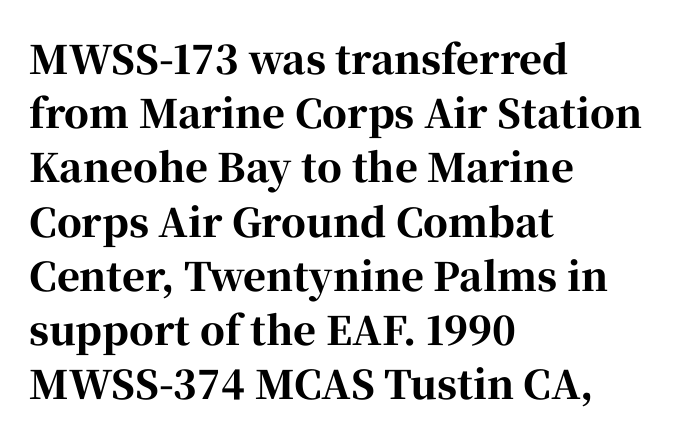
Q: Is the text bold? A: Yes.
Q: Is the text italic (slanted)? A: No, it is upright.
Q: Is the typeface a serif or a sans-serif typeface? A: Serif.
Q: Is the text underlined? A: No.
Q: How is the paragraph aligned? A: Left-aligned.
Q: Is the spacing between letters normal or unusually wide? A: Normal.
Q: Is the spacing between lines tight, normal or loose? A: Normal.
Q: Width (condensed, normal, or wide)? A: Normal.
Q: Stroke contrast? A: High.
Q: x-height? A: Medium.
Q: Monospaced? A: No.
